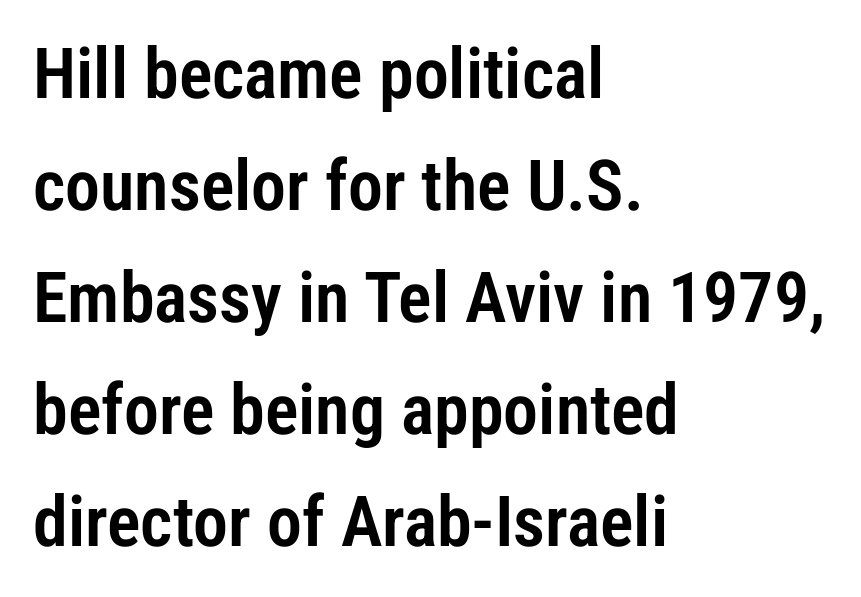
{"serif": "no", "italic": "no", "width": "condensed", "stroke_contrast": "low", "x_height": "medium", "monospaced": "no", "underline": "no", "align": "left", "line_spacing": "normal", "line_spacing_ratio": 1.6, "letter_spacing": "normal", "letter_spacing_em": 0.0, "glyph_px": 70}
